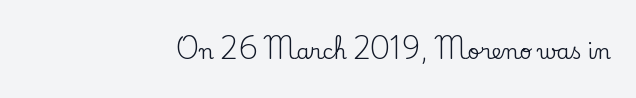
{"italic": "no", "underline": "no", "align": "right", "letter_spacing": "normal", "letter_spacing_em": 0.0, "glyph_px": 21}
